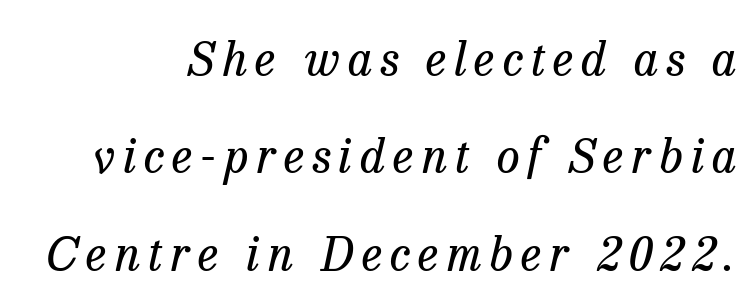
Serifs: yes, visible at the terminals of the letterforms. Heaviness? Minimal to ordinary, like unemphasized prose. Note the varied advance widths — an 'i' is clearly narrower than an 'm'. Reading down the block, your eye finds every line finishing at a fixed right position. Regarding leading, the lines here are spaced well apart.
